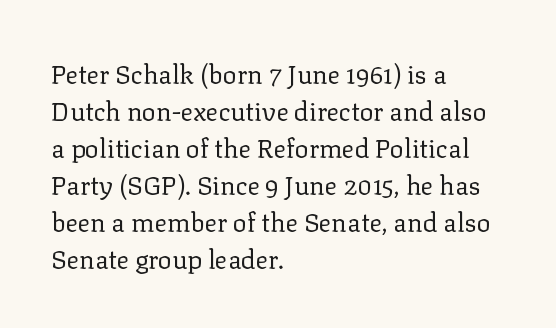
Q: Is the text bold? A: No.
Q: Is the text italic (slanted)? A: No, it is upright.
Q: Is the text underlined? A: No.
Q: How is the paragraph aligned? A: Left-aligned.
Q: Is the spacing between letters normal or unusually wide? A: Normal.
Q: Is the spacing between lines tight, normal or loose? A: Normal.
